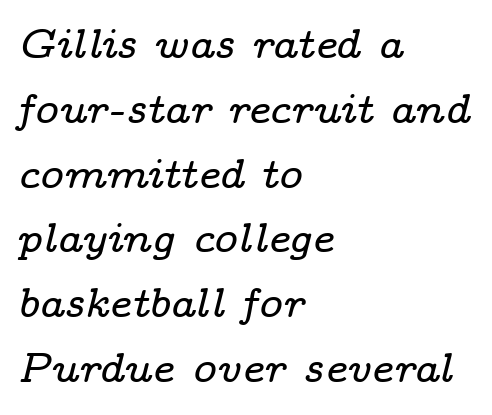
Q: Is the text italic (slanted)? A: Yes, it leans right by about 14 degrees.
Q: Is the typeface a serif or a sans-serif typeface? A: Serif.
Q: Is the text underlined? A: No.
Q: How is the paragraph aligned? A: Left-aligned.
Q: Is the spacing between letters normal or unusually wide? A: Normal.
Q: Is the spacing between lines tight, normal or loose? A: Normal.
Q: Width (condensed, normal, or wide)? A: Wide.
Q: Stroke contrast? A: Low.
Q: x-height? A: Medium.
Q: Monospaced? A: No.
